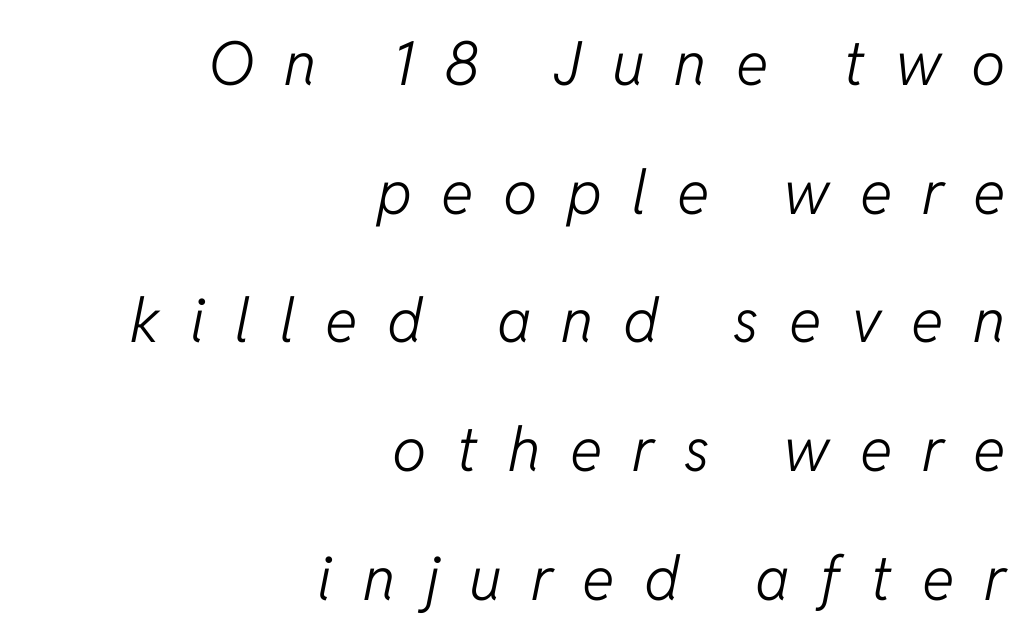
The rendering uses a large line-height, opening up the rows. Note the varied advance widths — an 'i' is clearly narrower than an 'm'. Compared with ordinary roman type, these characters are visibly tilted. The passage shown has open, widely tracked lettering throughout.
